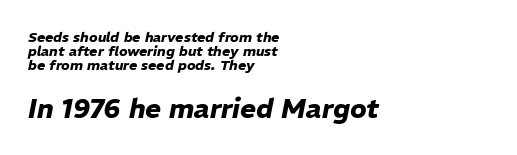
Bare-footed words on every line. You could call the tracking neutral — neither tight nor loose. The typesetter chose a ragged-right arrangement here. Looking at the ascenders, they clearly lean. Does the bottom block carry the larger type? Yes, it does.
